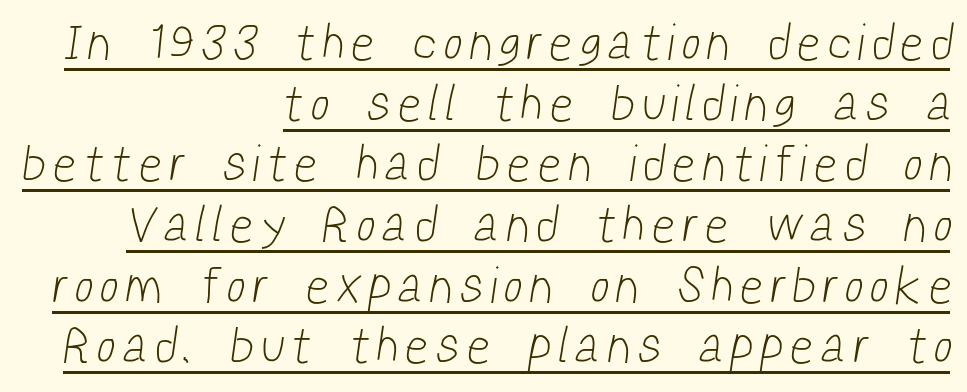
{"serif": "no", "bold": "no", "weight": "light", "width": "condensed", "stroke_contrast": "low", "x_height": "medium", "monospaced": "no", "underline": "yes", "align": "right", "line_spacing_ratio": 1.19, "letter_spacing": "wide", "letter_spacing_em": 0.21, "glyph_px": 51}
